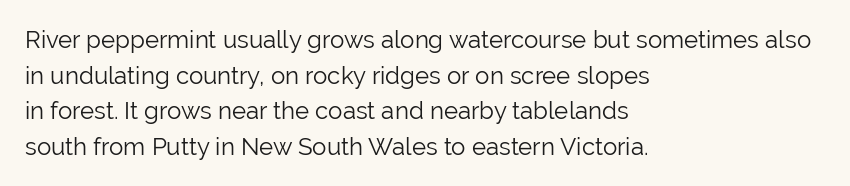
Q: Is the text bold? A: No.
Q: Is the text italic (slanted)? A: No, it is upright.
Q: Is the text underlined? A: No.
Q: How is the paragraph aligned? A: Left-aligned.
Q: Is the spacing between letters normal or unusually wide? A: Normal.
Q: Is the spacing between lines tight, normal or loose? A: Normal.
